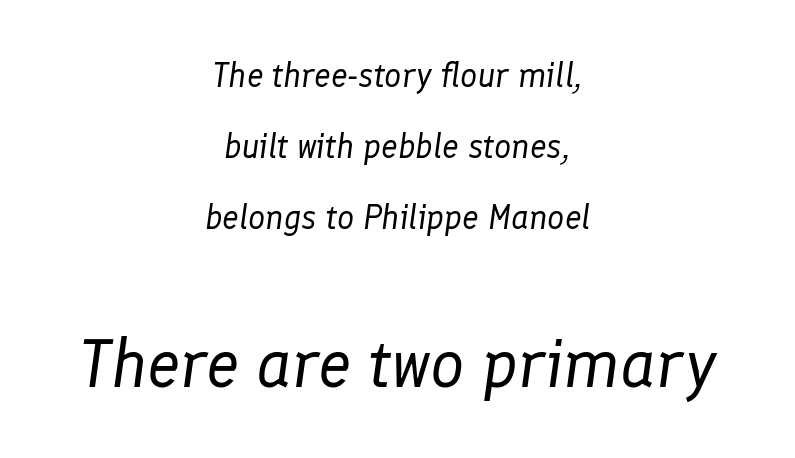
Q: Is the text bold? A: No.
Q: Is the text italic (slanted)? A: Yes, it leans right by about 8 degrees.
Q: Is the text underlined? A: No.
Q: How is the paragraph aligned? A: Centered.
Q: Is the spacing between letters normal or unusually wide? A: Normal.
Q: Is the spacing between lines tight, normal or loose? A: Loose.
Q: Which block of text is set in a larger size, the first (top) or the second (bottom)? A: The second (bottom) one.
Q: Width (condensed, normal, or wide)? A: Normal.
Q: Stroke contrast? A: Low.
Q: x-height? A: Medium.
Q: Monospaced? A: No.
